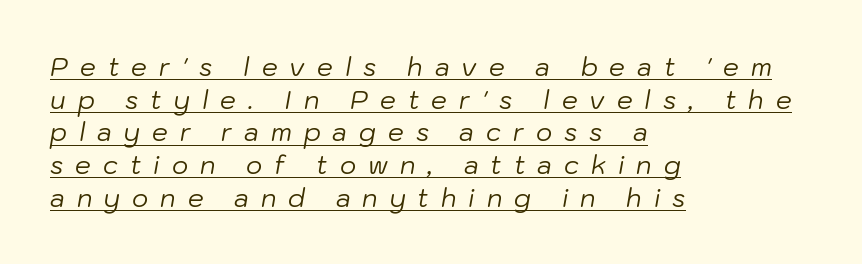
The image shows 25 px text type, italic (leaning right); set left-aligned, normal line spacing (1.31x), unusually wide letter spacing (+0.48 em), underlined.
